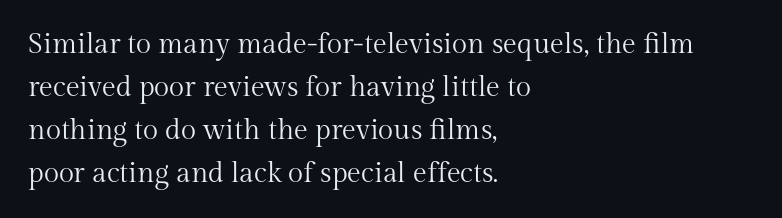
Nothing unusual about the tracking: characters are spaced as the font intends. Anything drawn beneath the words? Only blank space. Students, observe: this is what conventionally led text looks like. Typeset ragged right — the left edge is the straight one.
